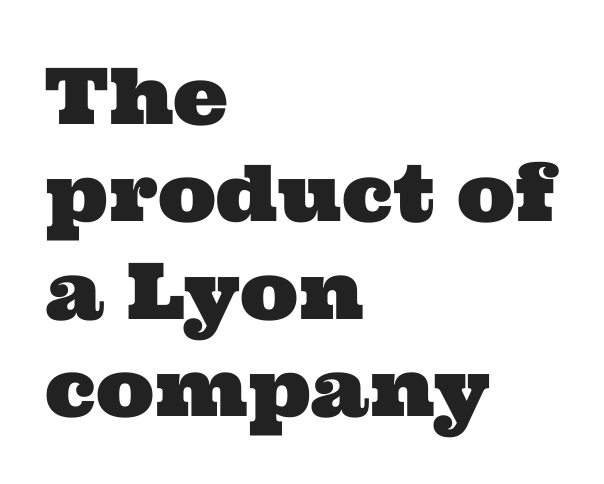
{"serif": "yes", "width": "wide", "stroke_contrast": "medium", "x_height": "medium", "monospaced": "no", "underline": "no", "align": "left", "line_spacing": "normal", "line_spacing_ratio": 1.25, "letter_spacing": "normal", "letter_spacing_em": 0.0, "glyph_px": 78}
